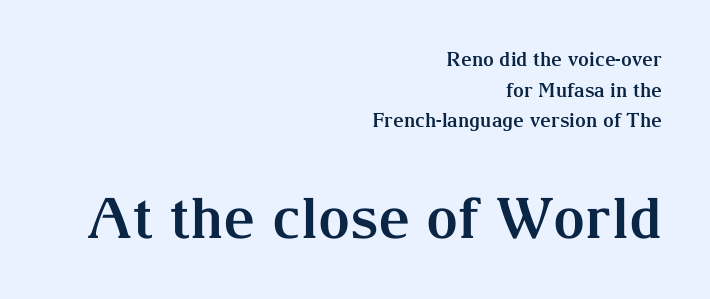
The image shows 56 px bold serif type, upright; set right-aligned, normal line spacing (1.61x), normal letter spacing, not underlined; the second (bottom) block is 2.95x larger; medium stroke contrast and a medium x-height.
